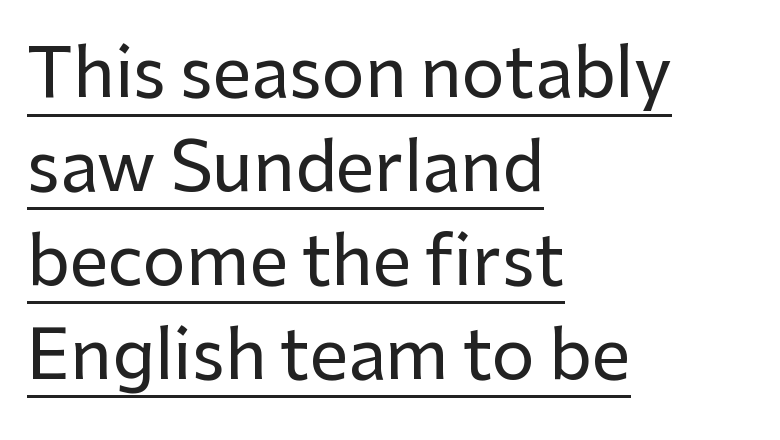
The image shows 68 px sans-serif type, upright; set left-aligned, normal line spacing (1.38x), normal letter spacing, underlined; low stroke contrast and a medium x-height.
